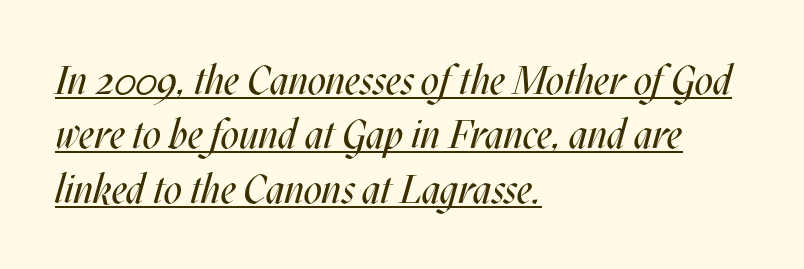
Q: Is the text bold? A: No.
Q: Is the text italic (slanted)? A: Yes, it leans right by about 17 degrees.
Q: Is the text underlined? A: Yes.
Q: How is the paragraph aligned? A: Left-aligned.
Q: Is the spacing between letters normal or unusually wide? A: Normal.
Q: Is the spacing between lines tight, normal or loose? A: Normal.
Q: Width (condensed, normal, or wide)? A: Condensed.
Q: Stroke contrast? A: Medium.
Q: x-height? A: Large.
Q: Monospaced? A: No.
